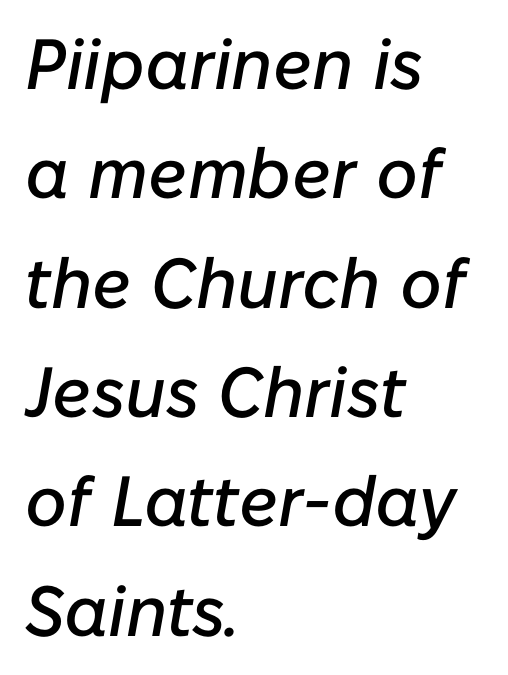
Is this a fixed-width face? No — the glyphs have proportional, varying widths. The compositor pushed each line to the left boundary. Designer's note — italics engaged. Rule under the text: the space is simply empty. The type is set solid horizontally, with unmodified tracking. One glance says typical: line gaps are just what's usual.
